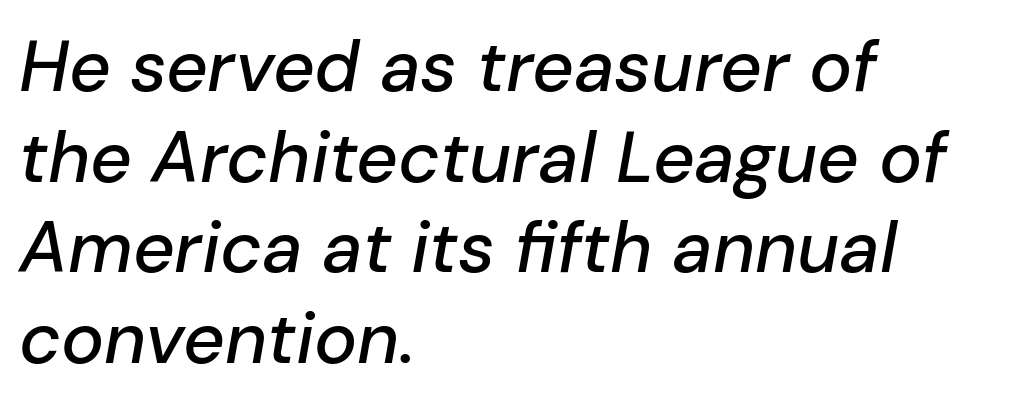
Letters rest on an invisible, unmarked baseline. One glance says typical: line gaps are just what's usual. Quick note: italic. Reading down the block, your eye returns to a fixed left position each line. Standard letterfit; no display-style spreading of the glyphs.
